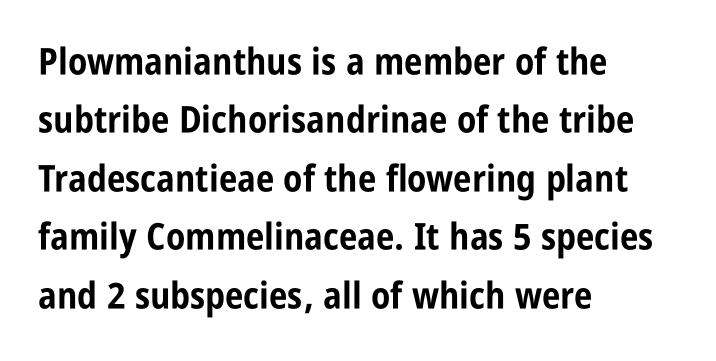
The letterforms sit shoulder to shoulder at normal distance. A classic flush-left, rag-right setting is used for this passage. This sample uses a sans-serif face. If you measured baseline to baseline, you'd find a middling distance.
